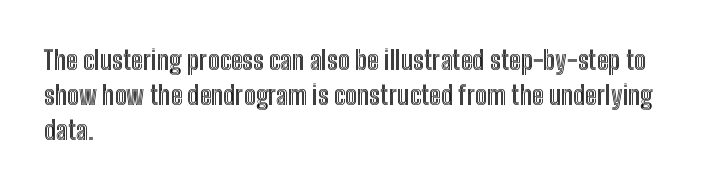
The letters stand straight up with perfectly vertical stems. Anything drawn beneath the words? Only blank space. Vertical spacing — default. Short note: letters normally spaced. Leftover space on each line is placed entirely after the last word.
